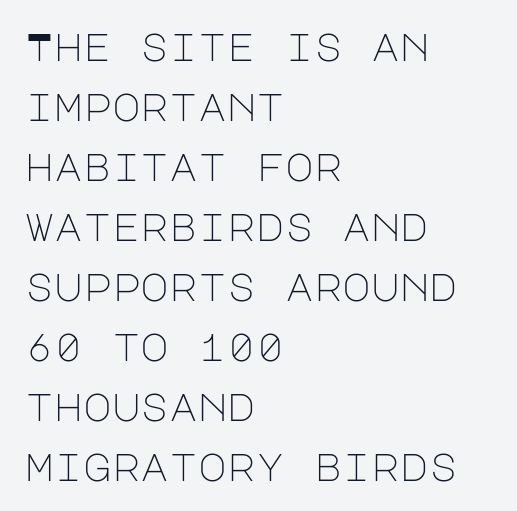
{"serif": "no", "italic": "no", "bold": "no", "weight": "light", "width": "normal", "stroke_contrast": "low", "x_height": "large", "underline": "no", "align": "left", "line_spacing": "normal", "line_spacing_ratio": 1.54, "letter_spacing": "normal", "letter_spacing_em": 0.0, "glyph_px": 39}
